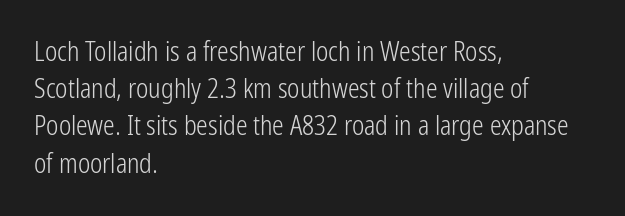
Q: Is the text bold? A: No.
Q: Is the text italic (slanted)? A: No, it is upright.
Q: Is the text underlined? A: No.
Q: How is the paragraph aligned? A: Left-aligned.
Q: Is the spacing between letters normal or unusually wide? A: Normal.
Q: Is the spacing between lines tight, normal or loose? A: Normal.
